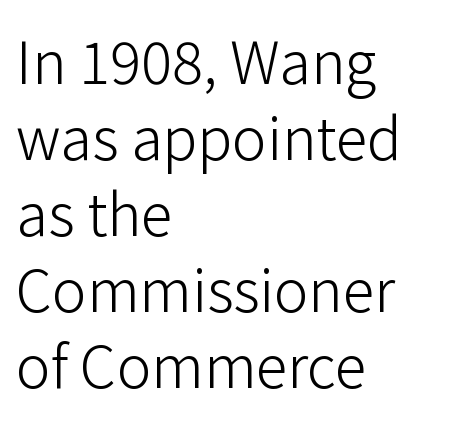
Q: Is the text bold? A: No.
Q: Is the text italic (slanted)? A: No, it is upright.
Q: Is the typeface a serif or a sans-serif typeface? A: Sans-serif.
Q: Is the text underlined? A: No.
Q: How is the paragraph aligned? A: Left-aligned.
Q: Is the spacing between letters normal or unusually wide? A: Normal.
Q: Is the spacing between lines tight, normal or loose? A: Normal.
Q: Width (condensed, normal, or wide)? A: Normal.
Q: Stroke contrast? A: Low.
Q: x-height? A: Medium.
Q: Monospaced? A: No.
